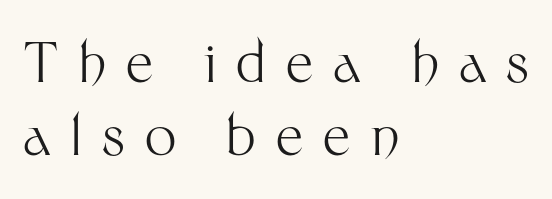
The image shows 55 px light sans-serif type, upright; set left-aligned, normal line spacing (1.33x), unusually wide letter spacing (+0.36 em), not underlined; medium stroke contrast and a medium x-height.
